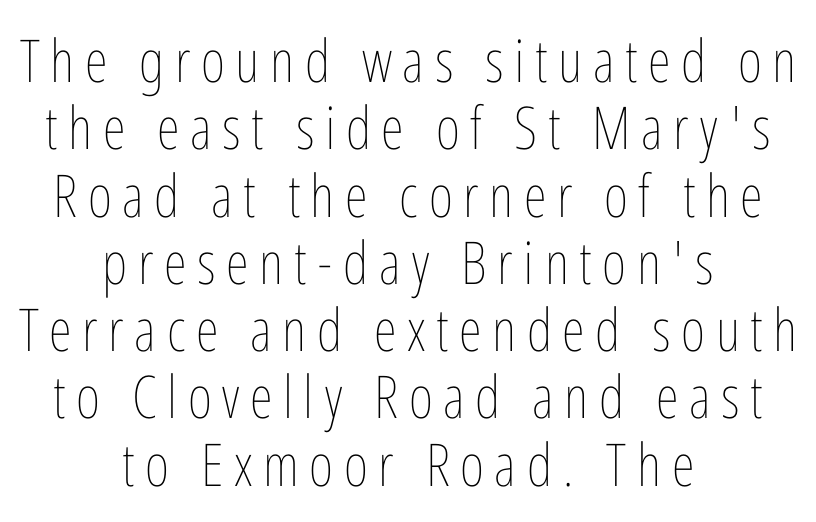
Q: Is the text bold? A: No.
Q: Is the text italic (slanted)? A: No, it is upright.
Q: Is the text underlined? A: No.
Q: How is the paragraph aligned? A: Centered.
Q: Is the spacing between lines tight, normal or loose? A: Tight.
Q: Width (condensed, normal, or wide)? A: Condensed.
Q: Stroke contrast? A: Low.
Q: x-height? A: Medium.
Q: Monospaced? A: No.
